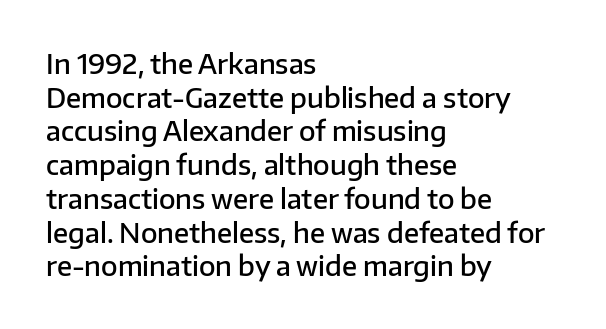
{"italic": "no", "bold": "semi", "underline": "no", "align": "left", "line_spacing": "normal", "line_spacing_ratio": 1.25, "letter_spacing": "normal", "letter_spacing_em": 0.0, "glyph_px": 27}
